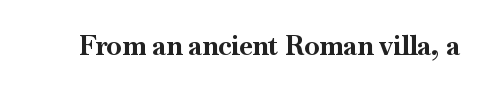
{"italic": "no", "bold": "yes", "underline": "no", "letter_spacing": "normal", "letter_spacing_em": 0.0, "glyph_px": 27}
